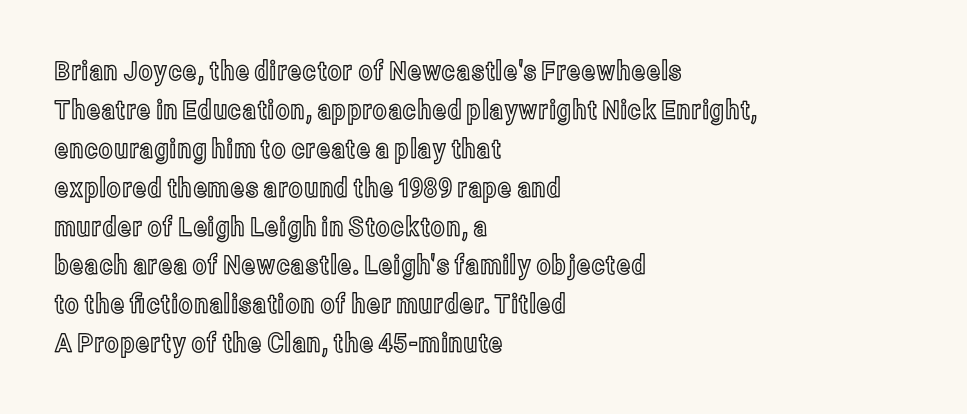
The image shows 27 px text type, upright; set left-aligned, normal line spacing (1.44x), normal letter spacing, not underlined.
